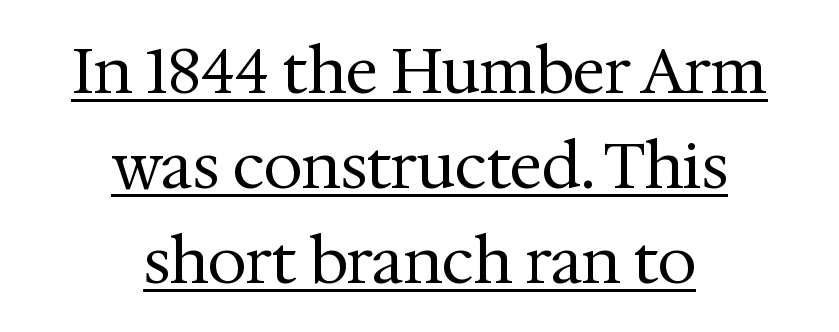
{"serif": "yes", "italic": "no", "bold": "no", "weight": "regular", "width": "normal", "stroke_contrast": "medium", "x_height": "medium", "monospaced": "no", "underline": "yes", "align": "center", "line_spacing": "normal", "line_spacing_ratio": 1.53, "letter_spacing": "normal", "letter_spacing_em": 0.0, "glyph_px": 62}
